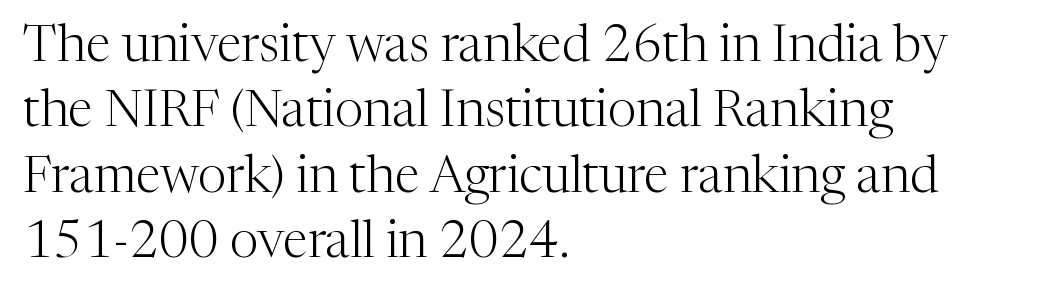
Q: Is the text bold? A: No.
Q: Is the text italic (slanted)? A: No, it is upright.
Q: Is the typeface a serif or a sans-serif typeface? A: Serif.
Q: Is the text underlined? A: No.
Q: How is the paragraph aligned? A: Left-aligned.
Q: Is the spacing between letters normal or unusually wide? A: Normal.
Q: Is the spacing between lines tight, normal or loose? A: Normal.
Q: Width (condensed, normal, or wide)? A: Normal.
Q: Stroke contrast? A: Medium.
Q: x-height? A: Medium.
Q: Monospaced? A: No.
